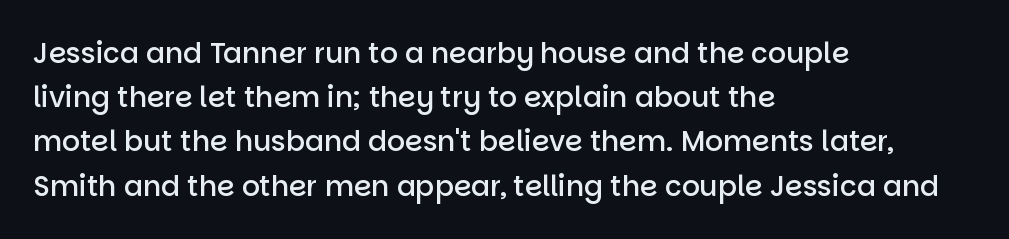
{"serif": "no", "italic": "no", "bold": "semi", "weight": "semibold", "width": "normal", "stroke_contrast": "low", "x_height": "large", "monospaced": "no", "underline": "no", "align": "left", "line_spacing": "normal", "line_spacing_ratio": 1.58, "letter_spacing": "normal", "letter_spacing_em": 0.0, "glyph_px": 28}
